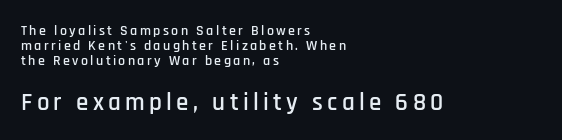
{"italic": "no", "underline": "no", "align": "left", "line_spacing": "tight", "line_spacing_ratio": 1.07, "larger_block": "second", "size_ratio": 1.79, "glyph_px": 25}
